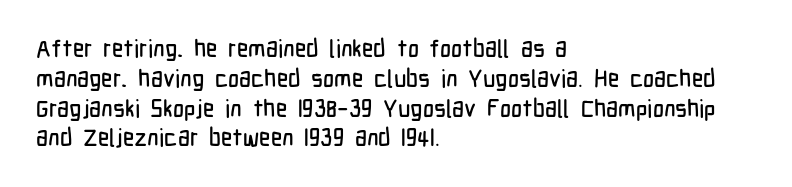
This sample uses an upright cut, with every glyph sitting square on the baseline. The space beneath each line is pristine and unruled. Short note: letters normally spaced. A classic flush-left, rag-right setting is used for this passage.
